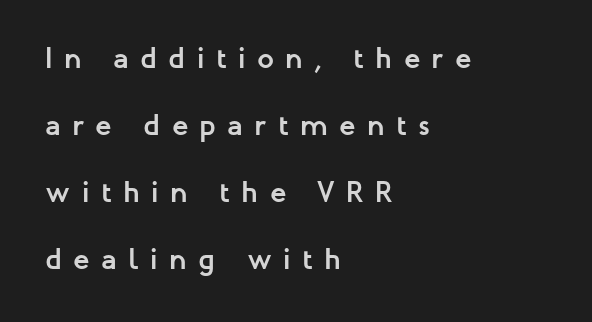
The passage shown is typed in a proportional face where columns would drift. The space directly below the letters is spotless. If you measured baseline to baseline, you'd find a long distance. These lines have a slow, spaced-out rhythm from letter to letter.
